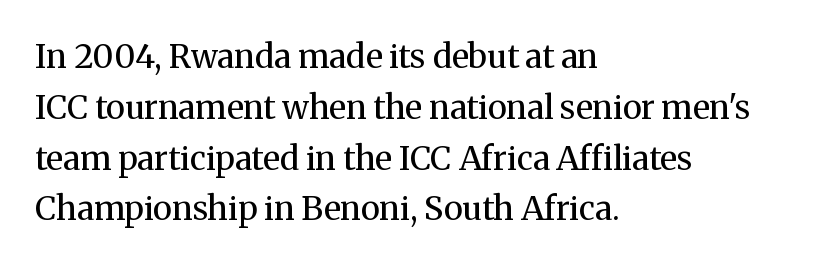
{"serif": "yes", "italic": "no", "bold": "no", "weight": "regular", "width": "normal", "stroke_contrast": "medium", "x_height": "medium", "monospaced": "no", "underline": "no", "align": "left", "line_spacing": "normal", "line_spacing_ratio": 1.54, "letter_spacing": "normal", "letter_spacing_em": 0.0, "glyph_px": 33}
